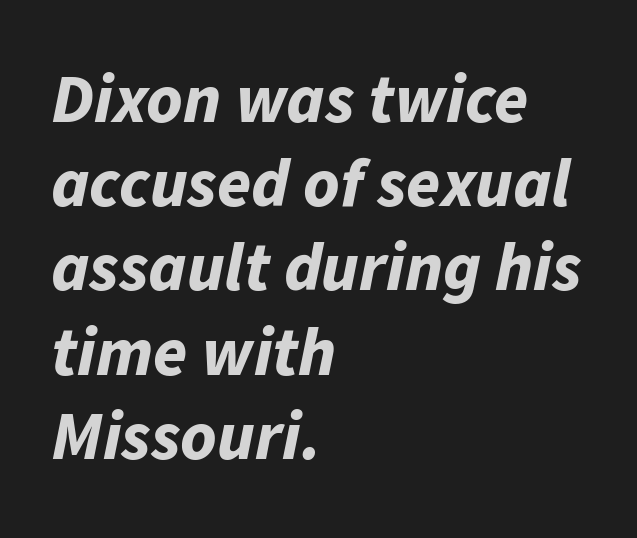
{"italic": "yes", "lean": "right", "slant_degrees": 11, "bold": "yes", "weight": "bold", "width": "normal", "stroke_contrast": "low", "x_height": "medium", "monospaced": "no", "underline": "no", "align": "left", "line_spacing_ratio": 1.22, "letter_spacing": "normal", "letter_spacing_em": 0.0, "glyph_px": 69}
